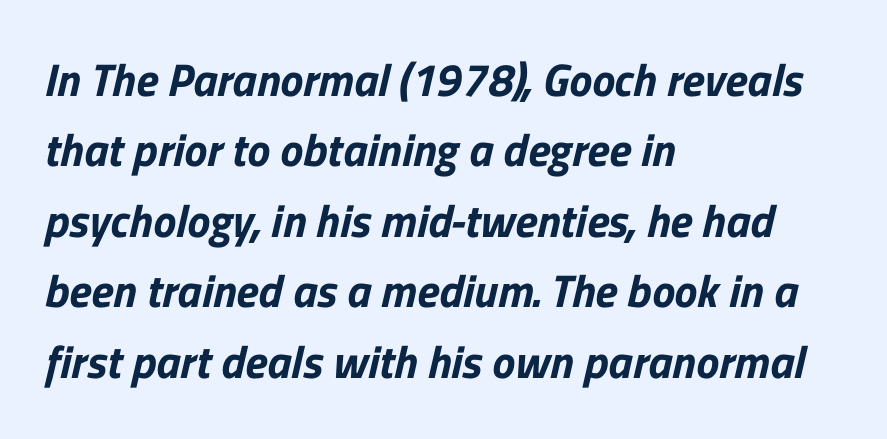
The image shows 46 px sans-serif type; set left-aligned, normal line spacing (1.53x), normal letter spacing, not underlined; low stroke contrast and a medium x-height.
